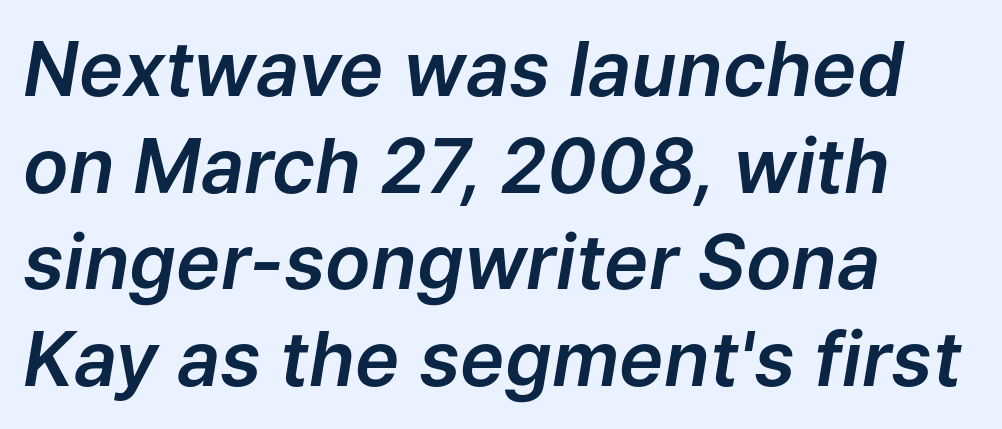
Slanted lettering throughout. Nothing unusual about the tracking: characters are spaced as the font intends. These lines sit exactly where default settings would place them. Character widths vary here, with narrow letters taking less room than wide ones. This rendering uses left alignment, leaving the right contour irregular. The zone under the glyphs is completely vacant.
